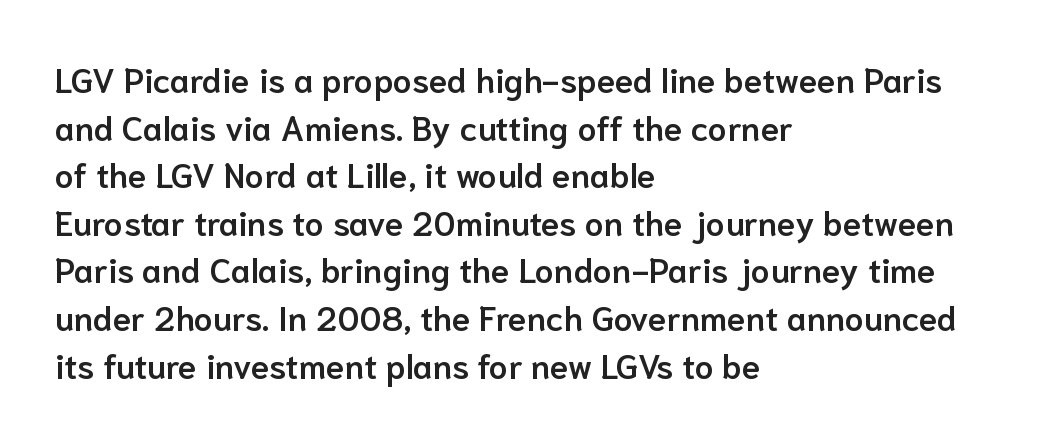
Q: Is the text bold? A: Semi-bold.
Q: Is the text italic (slanted)? A: No, it is upright.
Q: Is the typeface a serif or a sans-serif typeface? A: Sans-serif.
Q: Is the text underlined? A: No.
Q: How is the paragraph aligned? A: Left-aligned.
Q: Is the spacing between letters normal or unusually wide? A: Normal.
Q: Is the spacing between lines tight, normal or loose? A: Normal.
Q: Width (condensed, normal, or wide)? A: Normal.
Q: Stroke contrast? A: Low.
Q: x-height? A: Medium.
Q: Monospaced? A: No.
